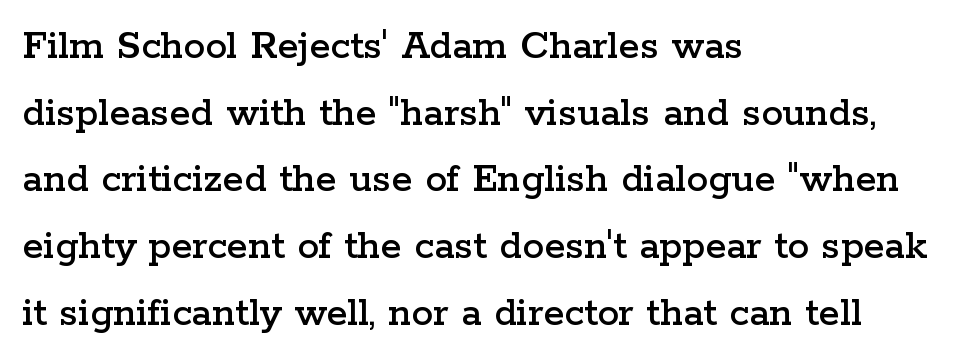
{"serif": "yes", "italic": "no", "width": "wide", "stroke_contrast": "low", "x_height": "medium", "monospaced": "no", "underline": "no", "align": "left", "line_spacing": "normal", "line_spacing_ratio": 1.55, "letter_spacing": "normal", "letter_spacing_em": 0.0, "glyph_px": 43}
